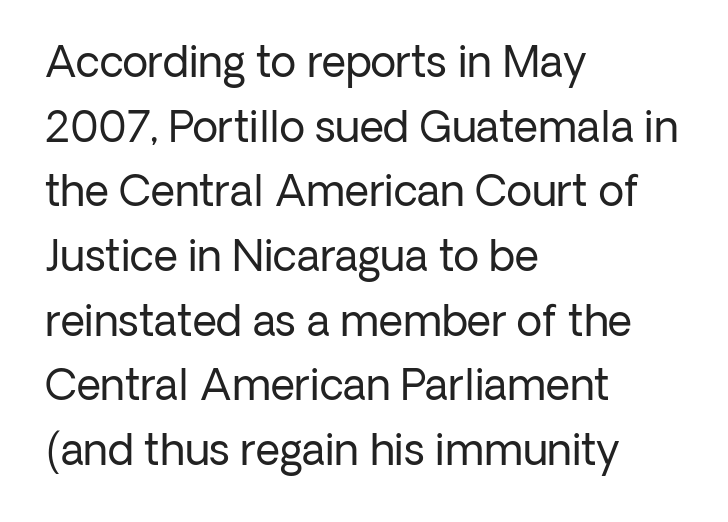
Q: Is the text bold? A: No.
Q: Is the text italic (slanted)? A: No, it is upright.
Q: Is the typeface a serif or a sans-serif typeface? A: Sans-serif.
Q: Is the text underlined? A: No.
Q: How is the paragraph aligned? A: Left-aligned.
Q: Is the spacing between letters normal or unusually wide? A: Normal.
Q: Is the spacing between lines tight, normal or loose? A: Normal.
Q: Width (condensed, normal, or wide)? A: Normal.
Q: Stroke contrast? A: Low.
Q: x-height? A: Medium.
Q: Monospaced? A: No.
